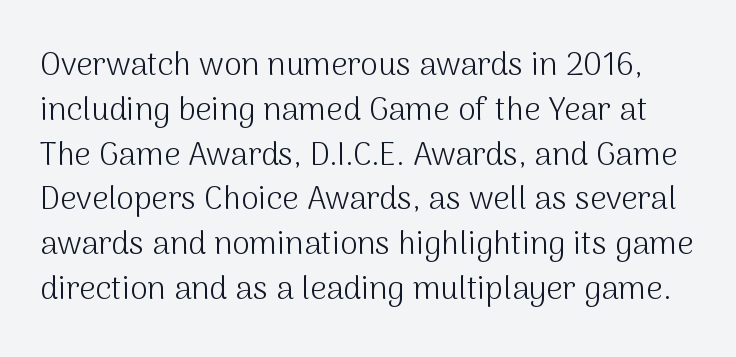
The image shows 32 px light sans-serif type, upright; set normal line spacing (1.4x), normal letter spacing, not underlined; medium stroke contrast and a medium x-height.
